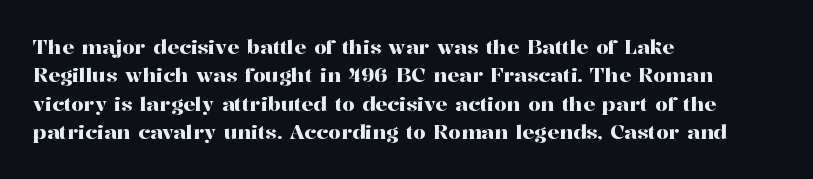
Q: Is the text italic (slanted)? A: No, it is upright.
Q: Is the text underlined? A: No.
Q: How is the paragraph aligned? A: Left-aligned.
Q: Is the spacing between letters normal or unusually wide? A: Normal.
Q: Is the spacing between lines tight, normal or loose? A: Normal.
